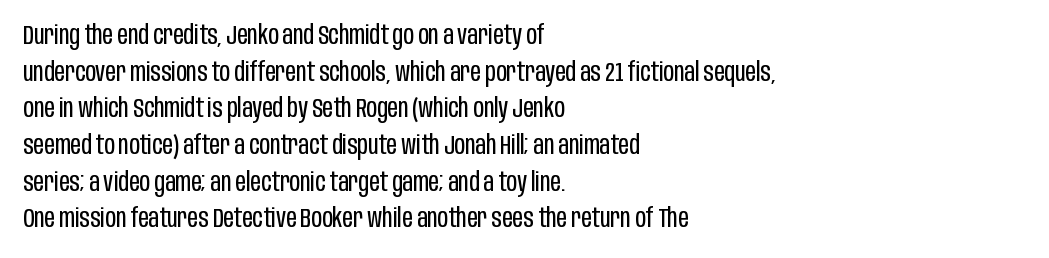
The image shows 26 px text type, upright; set left-aligned, normal line spacing (1.41x), normal letter spacing, not underlined.
